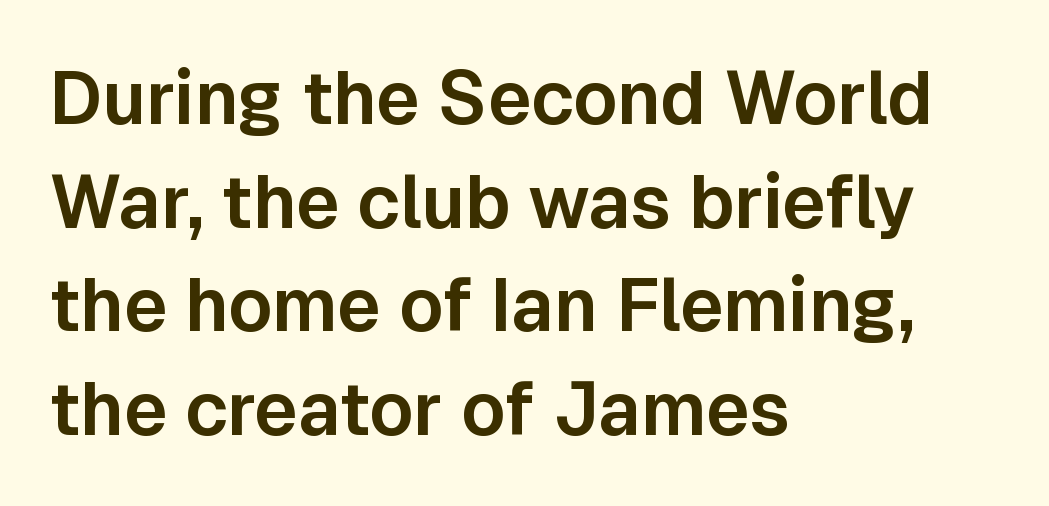
Q: Is the text italic (slanted)? A: No, it is upright.
Q: Is the typeface a serif or a sans-serif typeface? A: Sans-serif.
Q: Is the text underlined? A: No.
Q: How is the paragraph aligned? A: Left-aligned.
Q: Is the spacing between letters normal or unusually wide? A: Normal.
Q: Is the spacing between lines tight, normal or loose? A: Normal.
Q: Width (condensed, normal, or wide)? A: Normal.
Q: Stroke contrast? A: Low.
Q: x-height? A: Medium.
Q: Monospaced? A: No.
